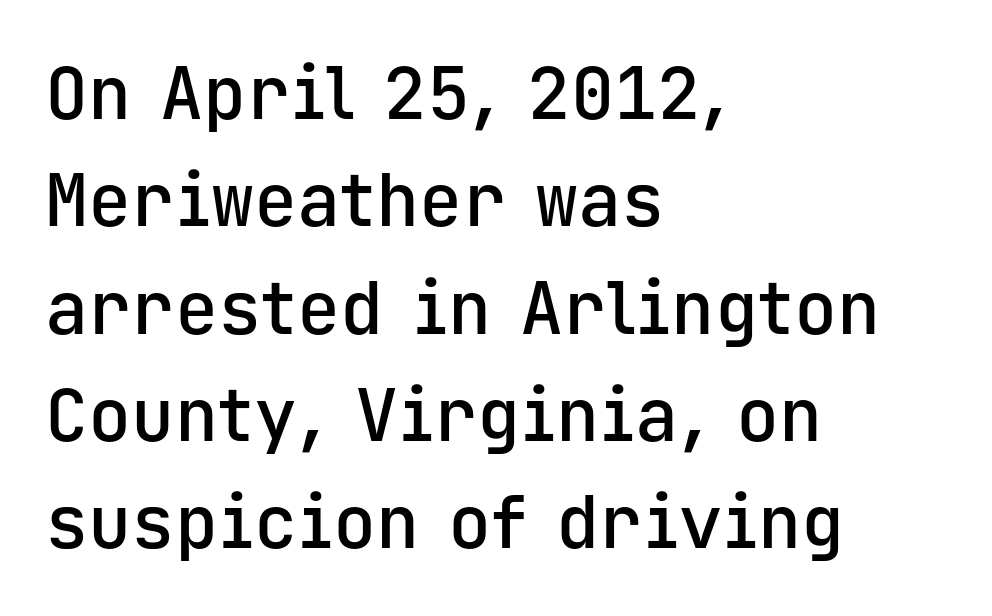
{"serif": "no", "italic": "no", "bold": "semi", "weight": "semibold", "width": "normal", "stroke_contrast": "low", "x_height": "medium", "monospaced": "yes", "underline": "no", "align": "left", "line_spacing": "normal", "line_spacing_ratio": 1.49, "letter_spacing": "normal", "letter_spacing_em": 0.0, "glyph_px": 72}
